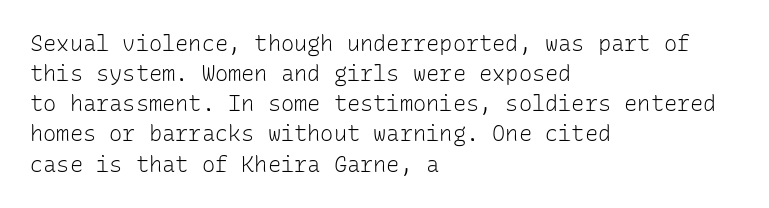
The image shows 22 px text type, upright; set left-aligned, normal line spacing (1.37x), normal letter spacing, not underlined.
